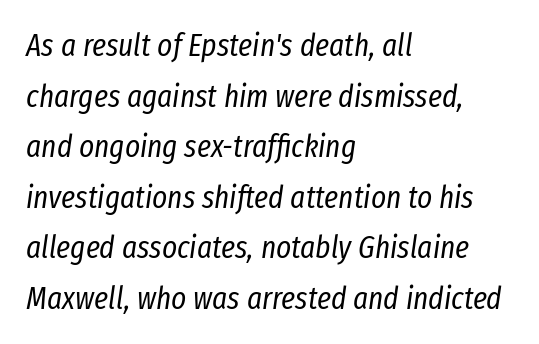
The image shows 32 px regular-weight, condensed type, italic (leaning right); set left-aligned, normal line spacing (1.58x), normal letter spacing, not underlined; low stroke contrast and a medium x-height.
